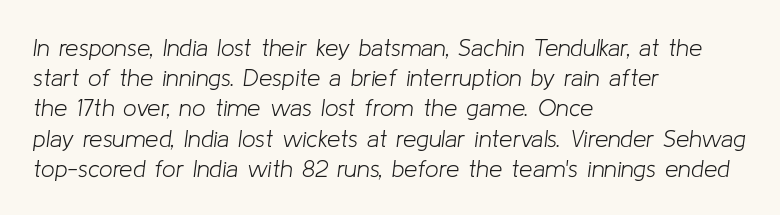
No extra ink here — the face is not bold. Every row of glyphs begins at an identical x-position on the left. Successive baselines arrive at the customary interval. Nothing unusual about the tracking: characters are spaced as the font intends. There's an unmistakable incline to the writing here. A clean baseline with only descenders dipping below it.
